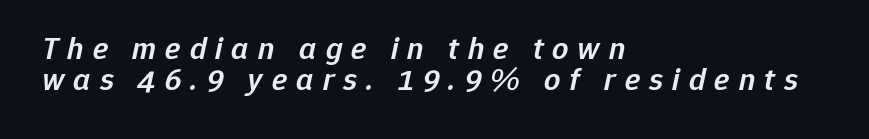
The image shows 32 px semibold type, italic (leaning right); set left-aligned, tight line spacing (0.97x), unusually wide letter spacing (+0.28 em), not underlined; low stroke contrast and a medium x-height.
